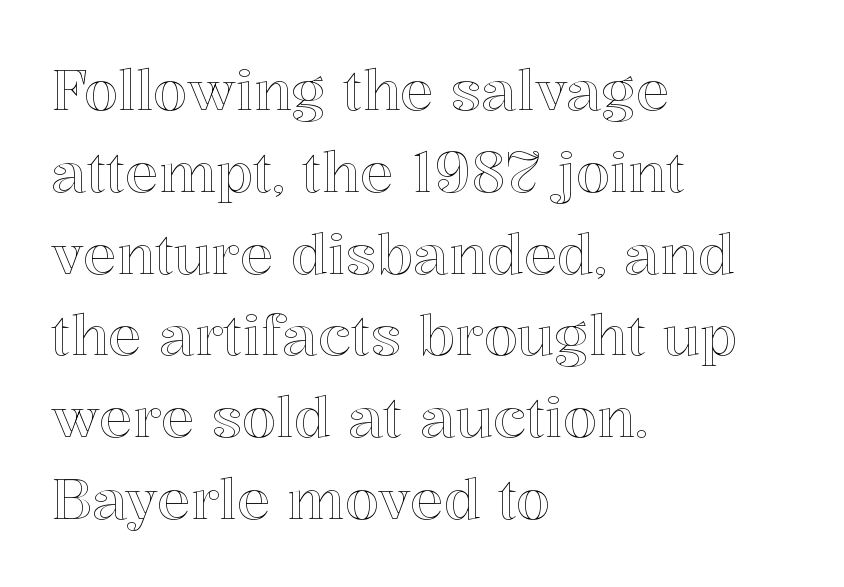
{"italic": "no", "width": "normal", "x_height": "medium", "monospaced": "no", "underline": "no", "align": "left", "line_spacing": "normal", "line_spacing_ratio": 1.46, "letter_spacing": "normal", "letter_spacing_em": 0.0, "glyph_px": 56}
